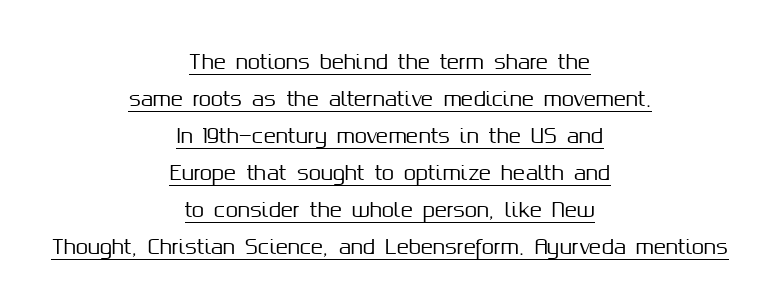
Students, note that the glyphs here touch the page at normal intervals. The paragraph shown floats in the horizontal middle. Posture: upright roman. Underlined type.
